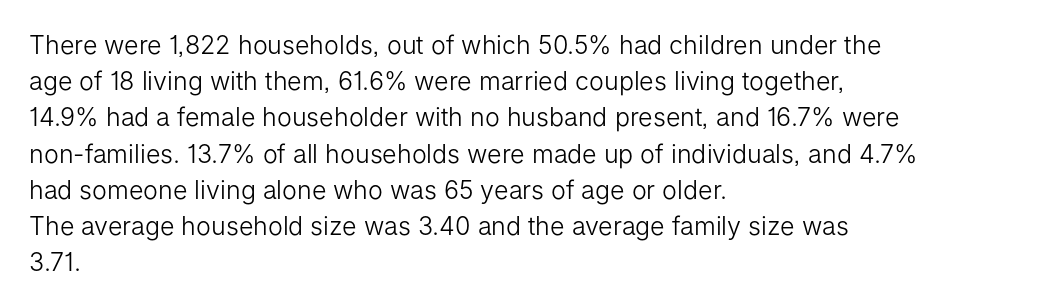
The cut favours lightness, reaching ordinary text weight at its darkest. Left-aligned paragraph, ragged on the right. There is no visible air inserted between adjacent glyphs. Has an underline been added? It has not. Upright lettering throughout. Leading matches the norm, producing a regular column.
